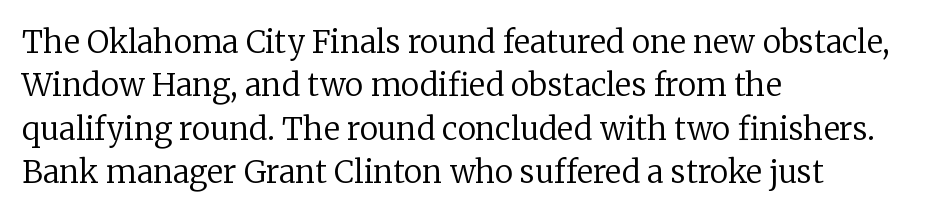
Regarding leading, the lines here are spaced in the standard way. Underlining? Definitely not there. Reading down the block, your eye returns to a fixed left position each line. Characters follow at the spacing the type designer built in.
